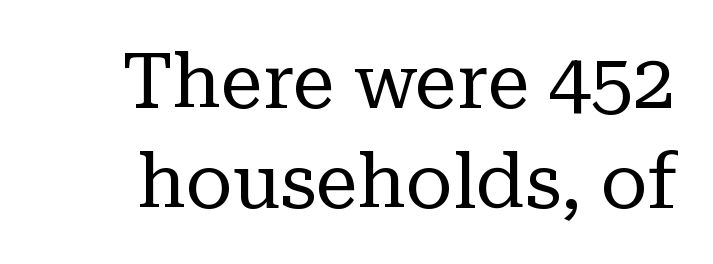
{"serif": "yes", "italic": "no", "bold": "no", "weight": "regular", "width": "normal", "stroke_contrast": "low", "x_height": "medium", "monospaced": "no", "underline": "no", "line_spacing": "normal", "line_spacing_ratio": 1.31, "letter_spacing": "normal", "letter_spacing_em": 0.0, "glyph_px": 76}
